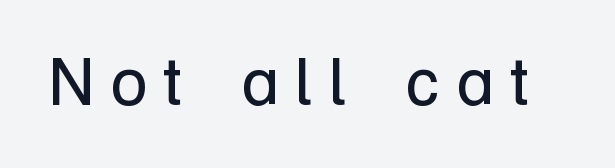
The image shows 66 px regular-weight sans-serif type, upright; set unusually wide letter spacing (+0.25 em), not underlined; low stroke contrast and a medium x-height.
